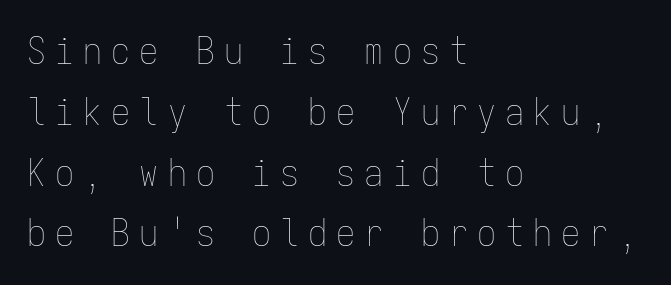
Which margin do the lines hug? The left one — the right edge is uneven. The font is comparable to plain body text, perhaps lighter. Check under the words: just untouched page. Vertical strokes here are truly vertical. You could count columns in this text — the font is strictly monospaced.
